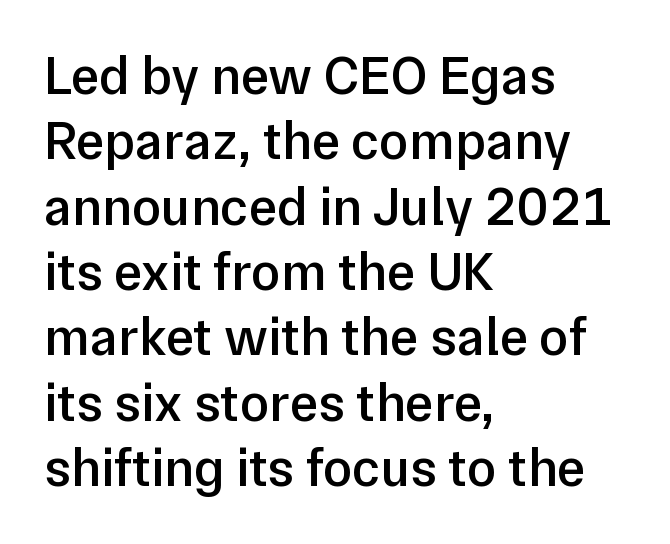
The image shows 54 px semibold sans-serif type, upright; set left-aligned, line spacing 1.21x, normal letter spacing, not underlined; low stroke contrast and a medium x-height.
